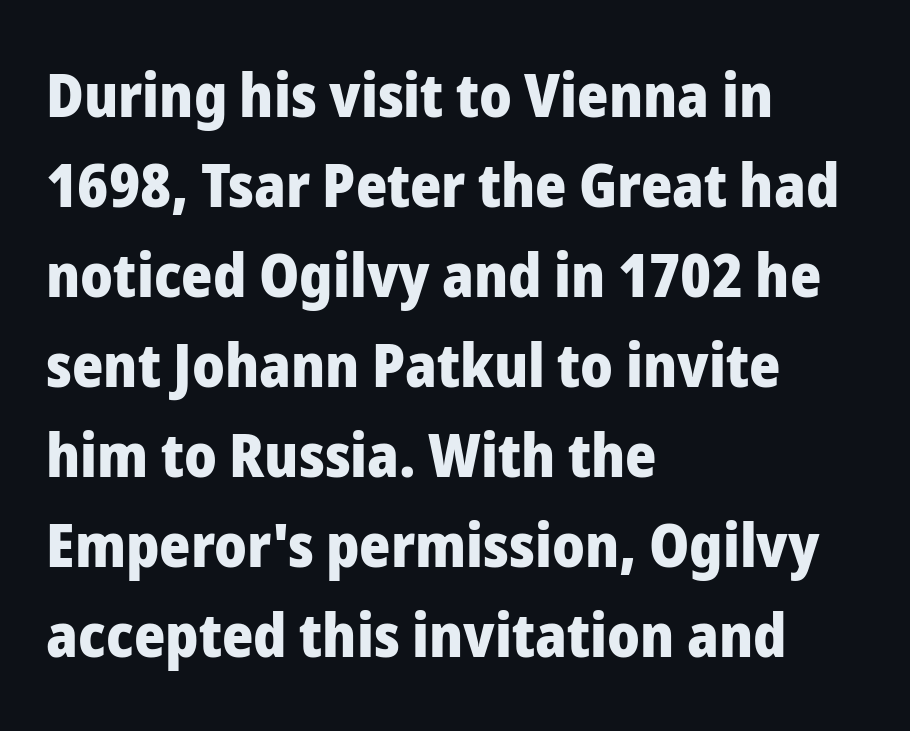
The image shows 60 px heavy sans-serif type, upright; set left-aligned, normal line spacing (1.5x), normal letter spacing, not underlined; low stroke contrast and a medium x-height.
